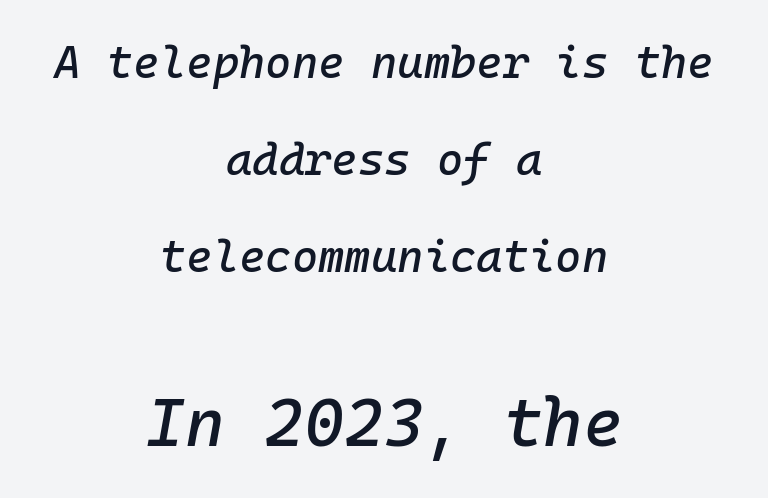
{"italic": "yes", "lean": "right", "slant_degrees": 10, "width": "normal", "stroke_contrast": "low", "x_height": "medium", "monospaced": "yes", "underline": "no", "align": "center", "line_spacing": "loose", "line_spacing_ratio": 2.16, "letter_spacing": "normal", "letter_spacing_em": 0.0, "larger_block": "second", "size_ratio": 1.51, "glyph_px": 68}
